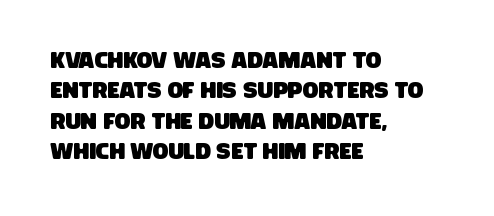
The image shows 23 px text type; set left-aligned, normal line spacing (1.32x), normal letter spacing, not underlined.
